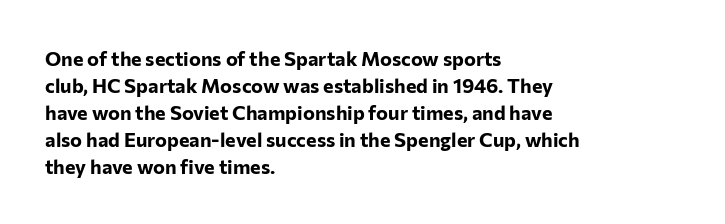
Q: Is the text bold? A: Yes.
Q: Is the text italic (slanted)? A: No, it is upright.
Q: Is the text underlined? A: No.
Q: How is the paragraph aligned? A: Left-aligned.
Q: Is the spacing between letters normal or unusually wide? A: Normal.
Q: Is the spacing between lines tight, normal or loose? A: Normal.
